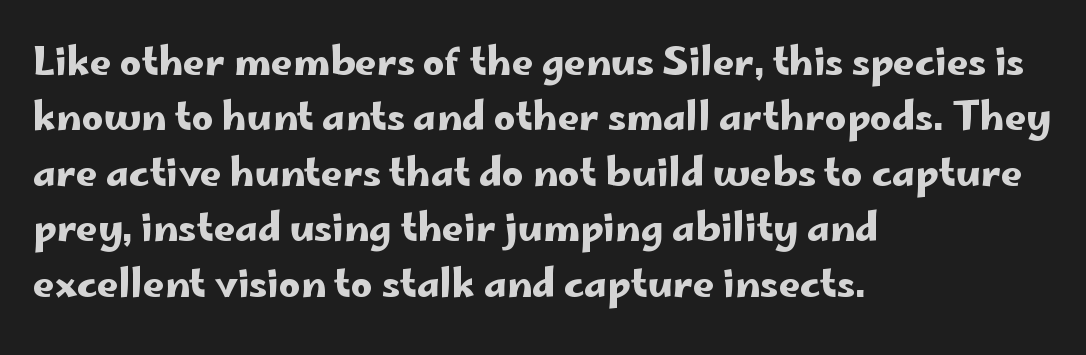
The image shows 38 px wide sans-serif type, upright; set left-aligned, normal line spacing (1.46x), normal letter spacing, not underlined; low stroke contrast and a small x-height.
